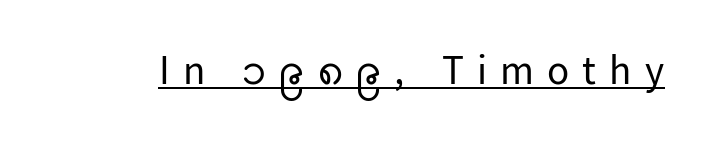
Looks like someone drew a line under every word here. A typesetter would call this heavily tracked-out type. This sample uses a sans-serif face. Think standard paragraph weight, or any step lighter than that. Note the varied advance widths — an 'i' is clearly narrower than an 'm'. Ordinary non-slanted type is in use.
